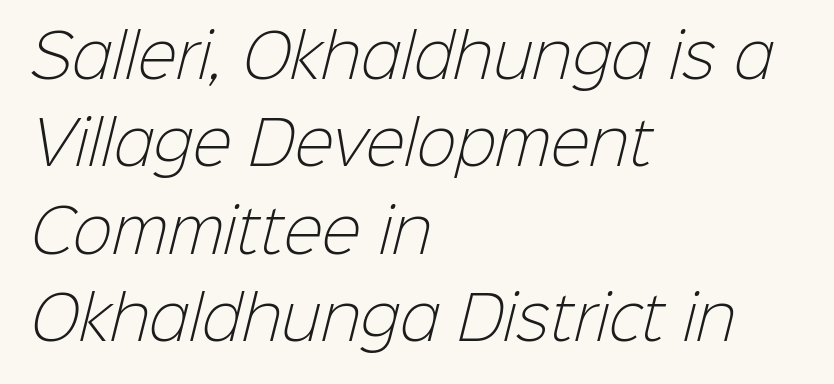
Q: Is the text bold? A: No.
Q: Is the typeface a serif or a sans-serif typeface? A: Sans-serif.
Q: Is the text underlined? A: No.
Q: How is the paragraph aligned? A: Left-aligned.
Q: Is the spacing between letters normal or unusually wide? A: Normal.
Q: Is the spacing between lines tight, normal or loose? A: Normal.
Q: Width (condensed, normal, or wide)? A: Normal.
Q: Stroke contrast? A: Low.
Q: x-height? A: Medium.
Q: Monospaced? A: No.
